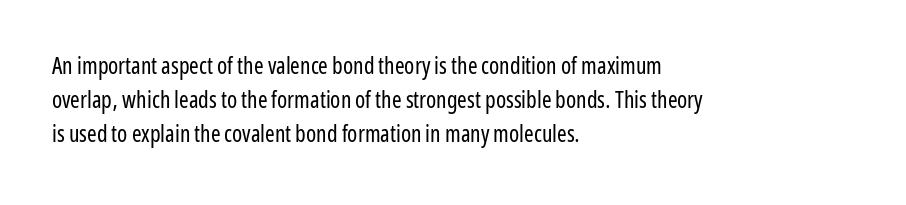
{"italic": "no", "bold": "no", "underline": "no", "align": "left", "line_spacing": "normal", "line_spacing_ratio": 1.48, "letter_spacing": "normal", "letter_spacing_em": 0.0, "glyph_px": 23}
